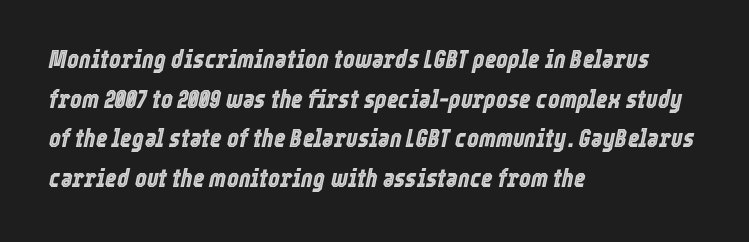
{"italic": "yes", "lean": "right", "slant_degrees": 12, "underline": "no", "align": "left", "line_spacing": "normal", "line_spacing_ratio": 1.59, "letter_spacing": "normal", "letter_spacing_em": 0.0, "glyph_px": 25}
